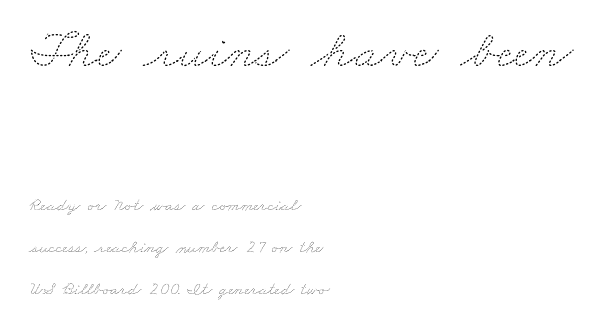
Q: Is the text bold? A: No.
Q: Is the text underlined? A: No.
Q: How is the paragraph aligned? A: Left-aligned.
Q: Is the spacing between letters normal or unusually wide? A: Normal.
Q: Is the spacing between lines tight, normal or loose? A: Loose.
Q: Which block of text is set in a larger size, the first (top) or the second (bottom)? A: The first (top) one.
Q: Width (condensed, normal, or wide)? A: Wide.
Q: Stroke contrast? A: Medium.
Q: x-height? A: Small.
Q: Monospaced? A: No.
